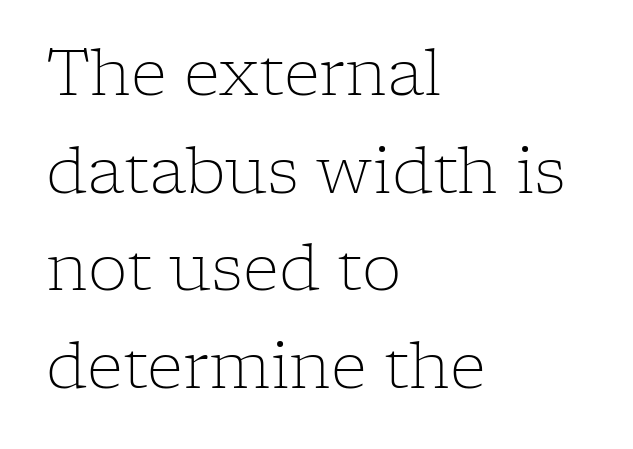
The image shows 63 px light serif type, upright; set left-aligned, normal line spacing (1.55x), normal letter spacing, not underlined; low stroke contrast and a medium x-height.
